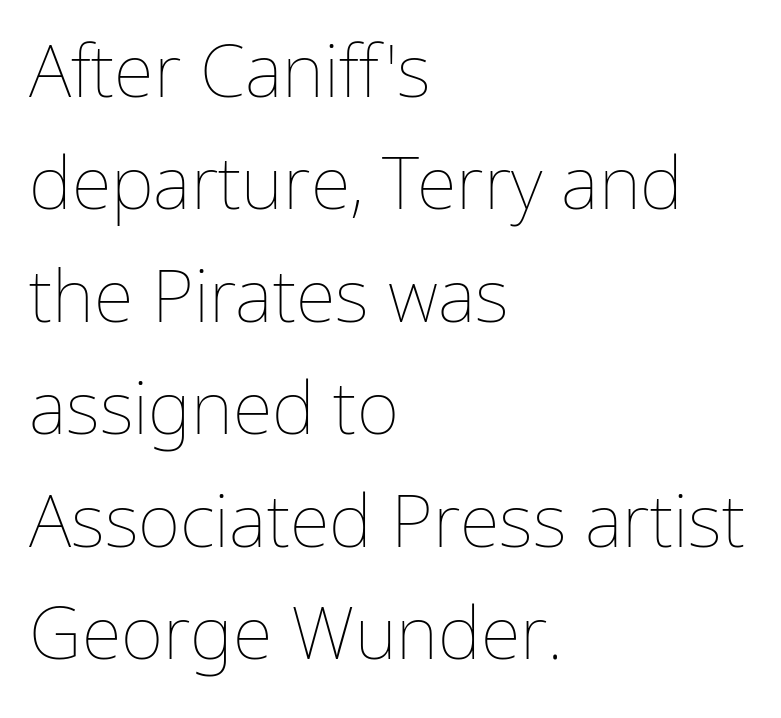
The image shows 73 px thin type, upright; set left-aligned, normal line spacing (1.54x), normal letter spacing, not underlined; low stroke contrast and a medium x-height.
